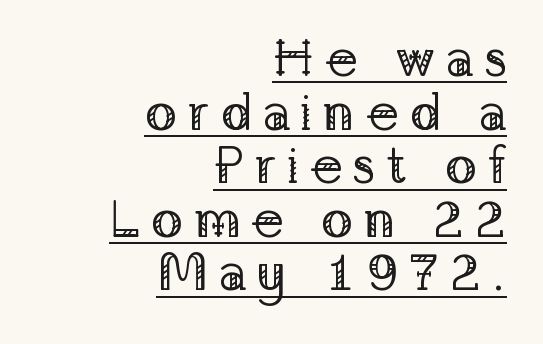
Line endings align vertically; line beginnings do not. Interline gaps are noticeably narrow in this sample. The letters advance in unequal steps, a hallmark of proportional type. The words here are underlined. The letters carry serifs — small finishing strokes at the ends of their stems. Stems here are at most as thick as an everyday book face.
